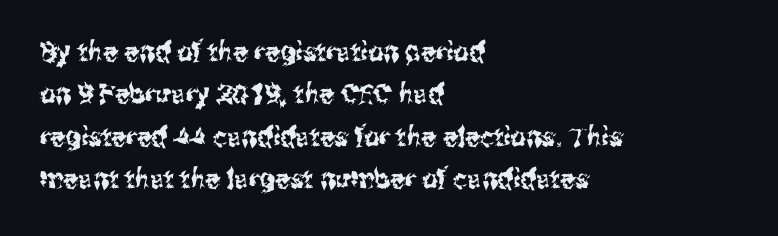
{"italic": "no", "underline": "no", "align": "left", "line_spacing": "normal", "line_spacing_ratio": 1.57, "letter_spacing": "normal", "letter_spacing_em": 0.0, "glyph_px": 27}
